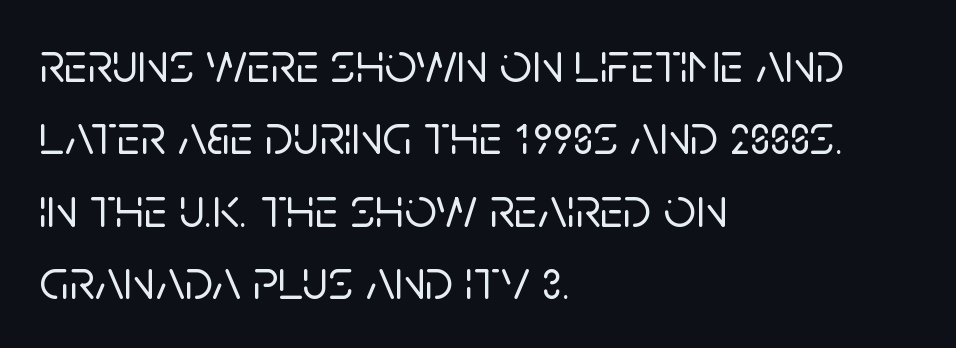
The image shows 57 px sans-serif type, upright; set left-aligned, normal line spacing (1.27x), normal letter spacing, not underlined; low stroke contrast and a large x-height.
